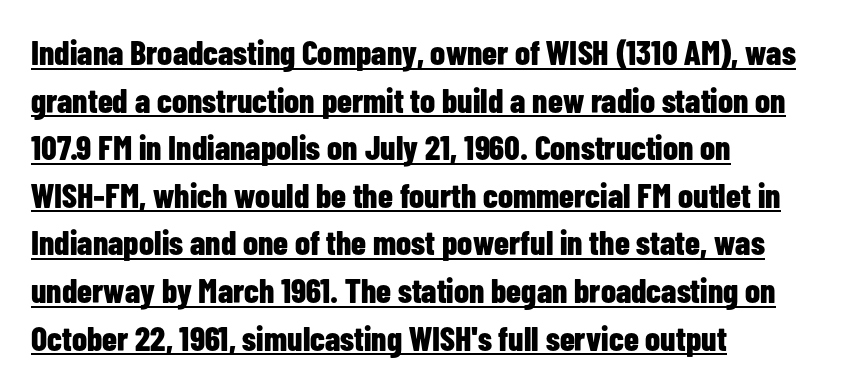
{"serif": "no", "italic": "no", "bold": "yes", "weight": "bold", "width": "condensed", "stroke_contrast": "low", "x_height": "medium", "monospaced": "no", "underline": "yes", "align": "left", "line_spacing": "normal", "line_spacing_ratio": 1.4, "letter_spacing": "normal", "letter_spacing_em": 0.0, "glyph_px": 34}
